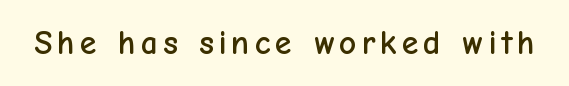
The image shows 34 px sans-serif type, upright; set not underlined; low stroke contrast and a medium x-height.
